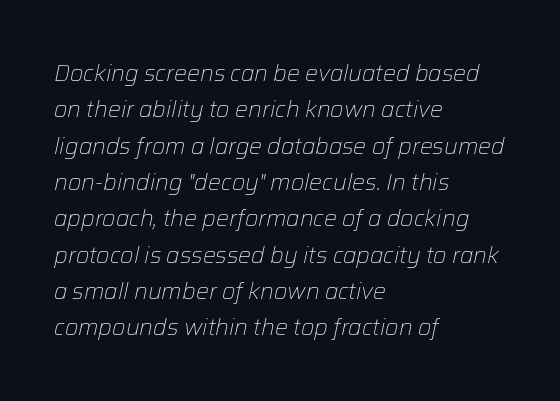
The image shows 23 px text type, italic (leaning right); set left-aligned, normal line spacing (1.58x), normal letter spacing, not underlined.
